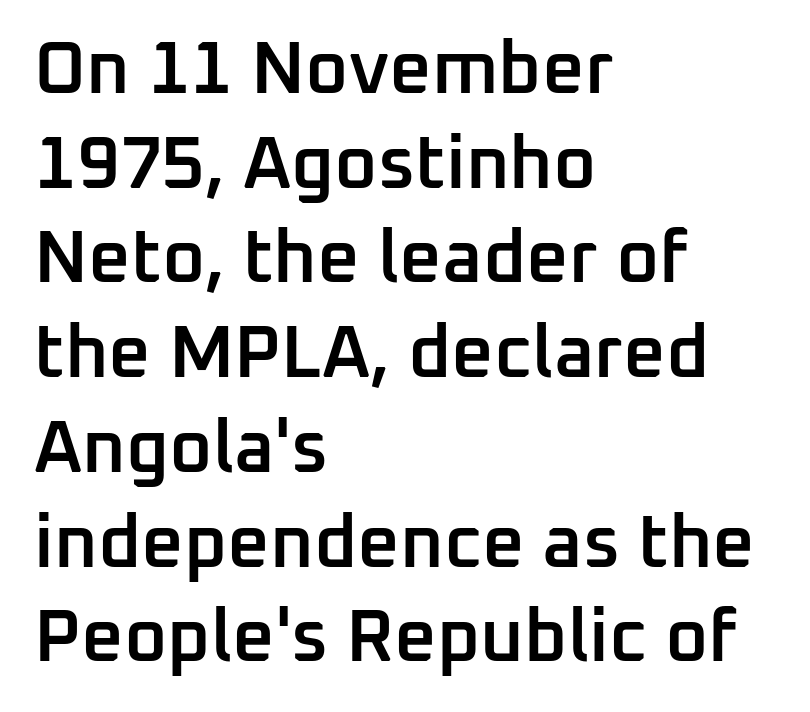
Here the glyphs are tracked normally, forming tight word shapes. Note: no serifs on the glyphs. The lines sit at an ordinary, default distance from one another. This sample is left-justified, so line endings fall wherever the words run out. Its strokes are somewhat broadened, the hallmark of semibold type. A bare baseline throughout the passage.
